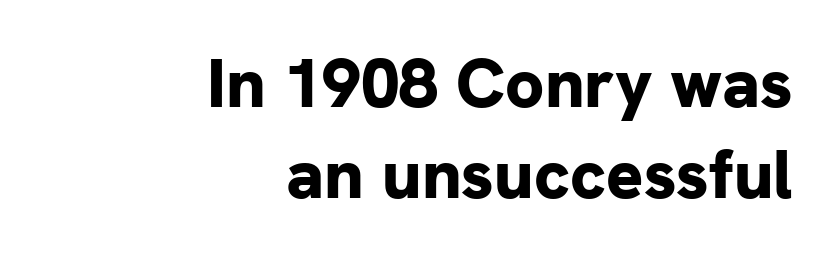
Q: Is the text bold? A: Yes.
Q: Is the text italic (slanted)? A: No, it is upright.
Q: Is the typeface a serif or a sans-serif typeface? A: Sans-serif.
Q: Is the text underlined? A: No.
Q: How is the paragraph aligned? A: Right-aligned.
Q: Is the spacing between letters normal or unusually wide? A: Normal.
Q: Is the spacing between lines tight, normal or loose? A: Normal.
Q: Width (condensed, normal, or wide)? A: Normal.
Q: Stroke contrast? A: Low.
Q: x-height? A: Medium.
Q: Monospaced? A: No.
